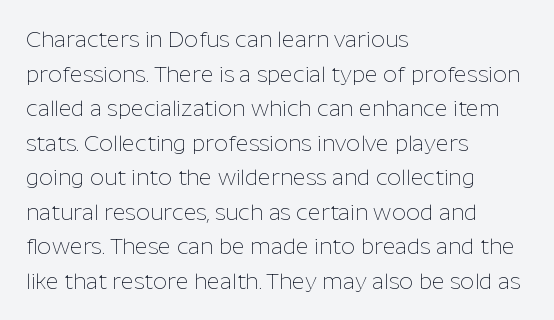
Q: Is the text bold? A: No.
Q: Is the text italic (slanted)? A: No, it is upright.
Q: Is the text underlined? A: No.
Q: How is the paragraph aligned? A: Left-aligned.
Q: Is the spacing between letters normal or unusually wide? A: Normal.
Q: Is the spacing between lines tight, normal or loose? A: Normal.
